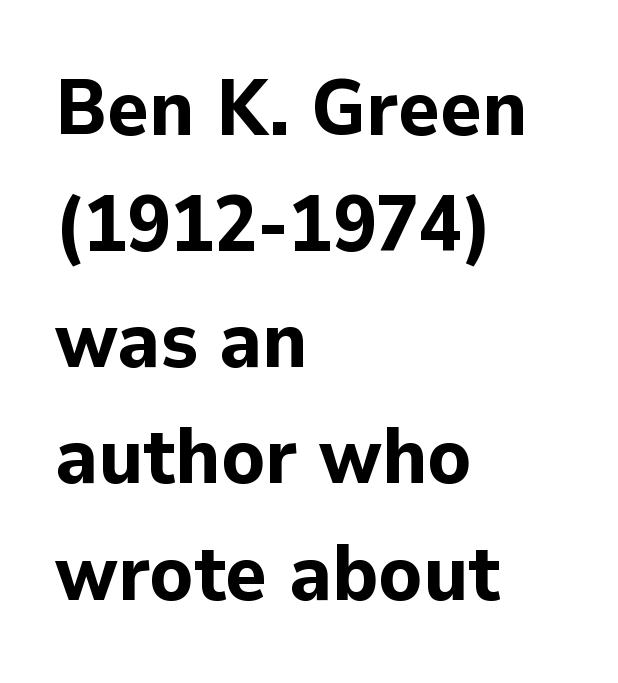
{"serif": "no", "italic": "no", "bold": "yes", "weight": "bold", "width": "normal", "stroke_contrast": "low", "x_height": "medium", "monospaced": "no", "underline": "no", "align": "left", "line_spacing": "normal", "line_spacing_ratio": 1.47, "letter_spacing": "normal", "letter_spacing_em": 0.0, "glyph_px": 79}
